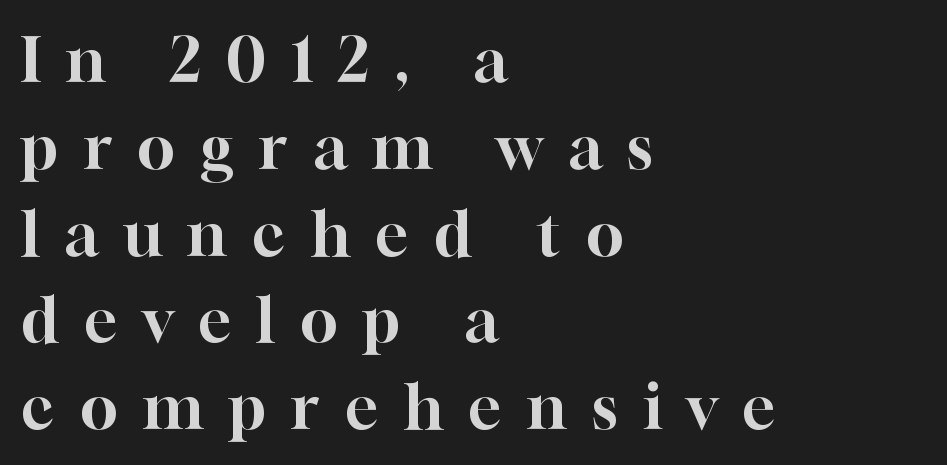
Each new line begins a customary step beneath the previous one. Line beginnings align vertically; line endings do not. If you drew a line through each stem, it would be perfectly vertical. The letters advance in unequal steps, a hallmark of proportional type. The type is letterspaced generously, with wide tracking.
